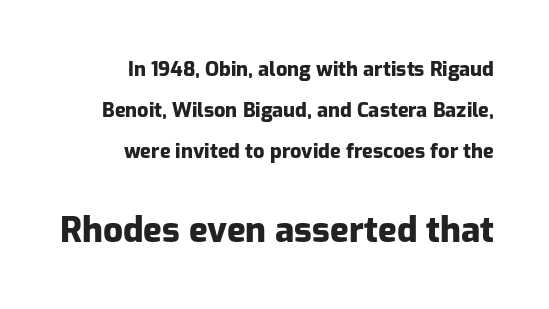
The image shows 35 px heavy sans-serif type, upright; set right-aligned, loose line spacing (2.05x), normal letter spacing, not underlined; the second (bottom) block is 1.75x larger; low stroke contrast and a medium x-height.
